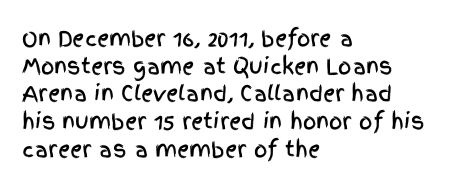
{"italic": "no", "underline": "no", "align": "left", "line_spacing": "normal", "line_spacing_ratio": 1.32, "letter_spacing": "normal", "letter_spacing_em": 0.0, "glyph_px": 21}
